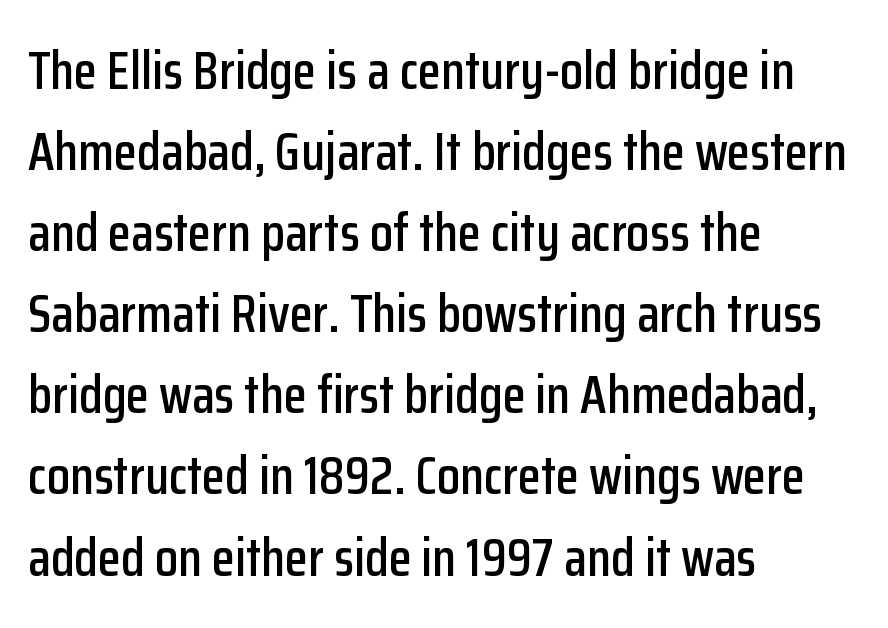
Q: Is the text italic (slanted)? A: No, it is upright.
Q: Is the typeface a serif or a sans-serif typeface? A: Sans-serif.
Q: Is the text underlined? A: No.
Q: How is the paragraph aligned? A: Left-aligned.
Q: Is the spacing between letters normal or unusually wide? A: Normal.
Q: Is the spacing between lines tight, normal or loose? A: Normal.
Q: Width (condensed, normal, or wide)? A: Condensed.
Q: Stroke contrast? A: Low.
Q: x-height? A: Medium.
Q: Monospaced? A: No.
